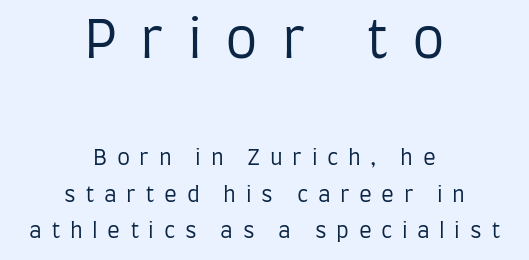
Q: Is the text bold? A: No.
Q: Is the text italic (slanted)? A: No, it is upright.
Q: Is the typeface a serif or a sans-serif typeface? A: Sans-serif.
Q: Is the text underlined? A: No.
Q: How is the paragraph aligned? A: Centered.
Q: Is the spacing between letters normal or unusually wide? A: Unusually wide.
Q: Which block of text is set in a larger size, the first (top) or the second (bottom)? A: The first (top) one.
Q: Width (condensed, normal, or wide)? A: Condensed.
Q: Stroke contrast? A: Low.
Q: x-height? A: Large.
Q: Monospaced? A: No.
